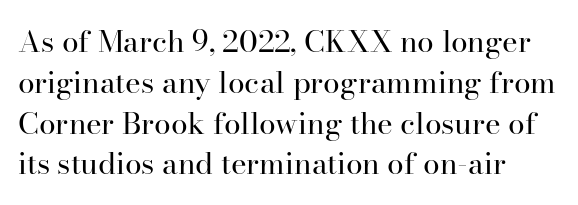
{"serif": "yes", "italic": "no", "bold": "no", "weight": "regular", "width": "normal", "stroke_contrast": "high", "x_height": "small", "monospaced": "no", "underline": "no", "line_spacing": "normal", "line_spacing_ratio": 1.36, "letter_spacing": "normal", "letter_spacing_em": 0.0, "glyph_px": 30}
